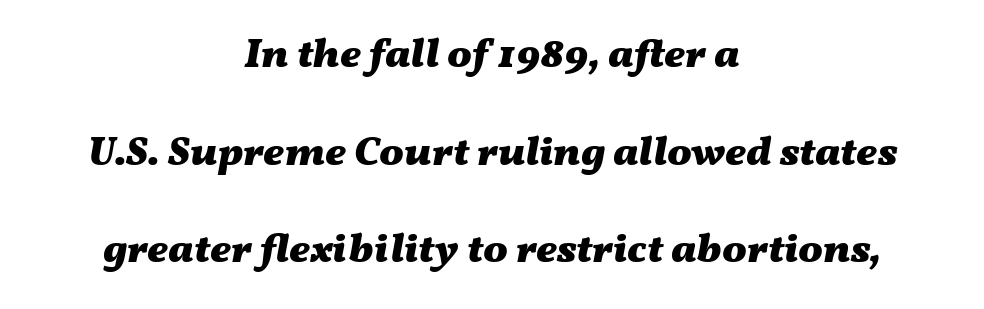
In terms of letterspacing, this is plain default setting. Pretty heavy lettering here — definitely bold. The baseline area is clear. Caption: multi-line text, centered on the measure. Quick note: interline space is abundant. Proportional: the letters do not fall into vertical columns.
